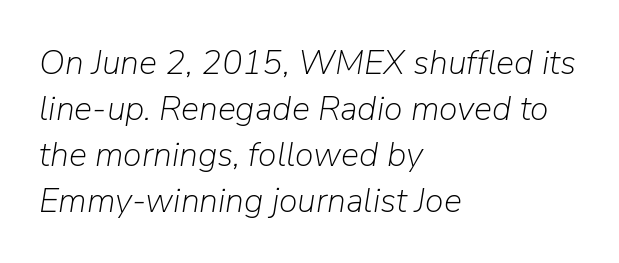
Default kerning and tracking; the words read as compact shapes. Stroke thickness stays within the range of a standard reading face or lighter. Vertically, the passage feels balanced, rows spaced as you'd expect. Words float on clear page, feet unadorned. Character widths vary here, with narrow letters taking less room than wide ones.
